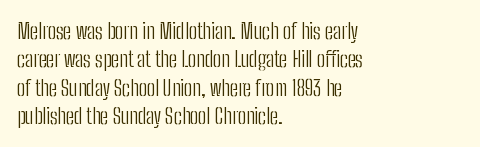
{"italic": "no", "bold": "no", "underline": "no", "align": "left", "line_spacing": "normal", "line_spacing_ratio": 1.29, "letter_spacing": "normal", "letter_spacing_em": 0.0, "glyph_px": 22}
